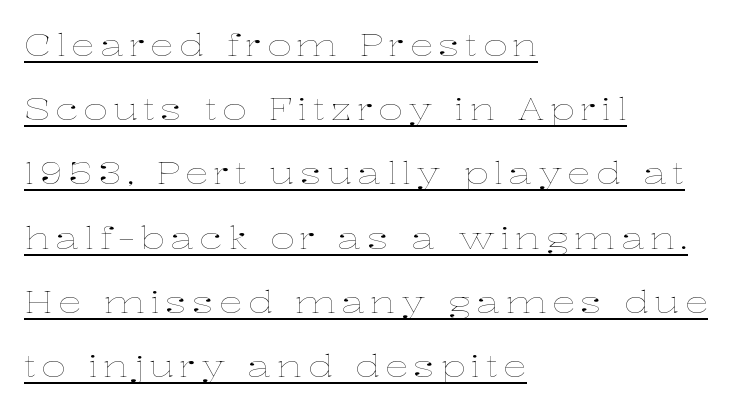
{"italic": "no", "bold": "no", "weight": "thin", "width": "wide", "stroke_contrast": "low", "x_height": "medium", "monospaced": "no", "underline": "yes", "align": "left", "line_spacing": "loose", "line_spacing_ratio": 2.14, "glyph_px": 30}
